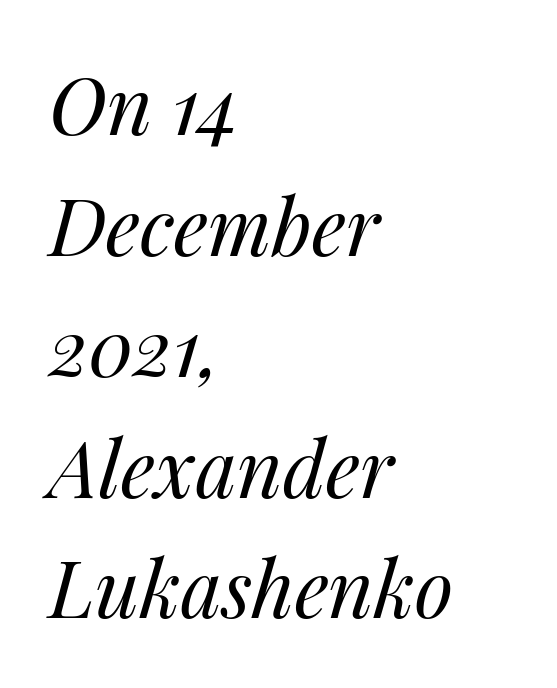
{"italic": "yes", "lean": "right", "slant_degrees": 14, "bold": "no", "weight": "regular", "width": "normal", "stroke_contrast": "medium", "x_height": "medium", "monospaced": "no", "underline": "no", "align": "left", "line_spacing": "normal", "line_spacing_ratio": 1.53, "letter_spacing": "normal", "letter_spacing_em": 0.0, "glyph_px": 79}
